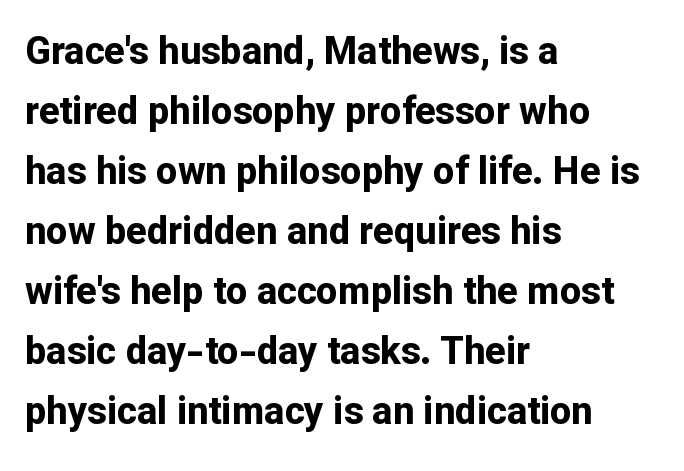
Regular leading. Students, note that the glyphs here touch the page at normal intervals. Each glyph is drawn with heavy, bold strokes. Think of a printed novel: that variable character pitch is what you see here.
